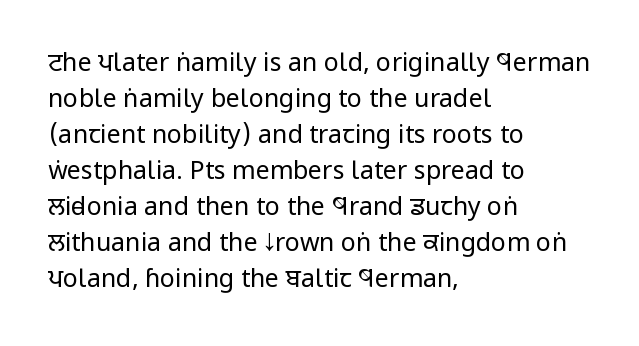
The image shows 25 px text type, upright; set left-aligned, normal line spacing (1.44x), normal letter spacing, not underlined.
